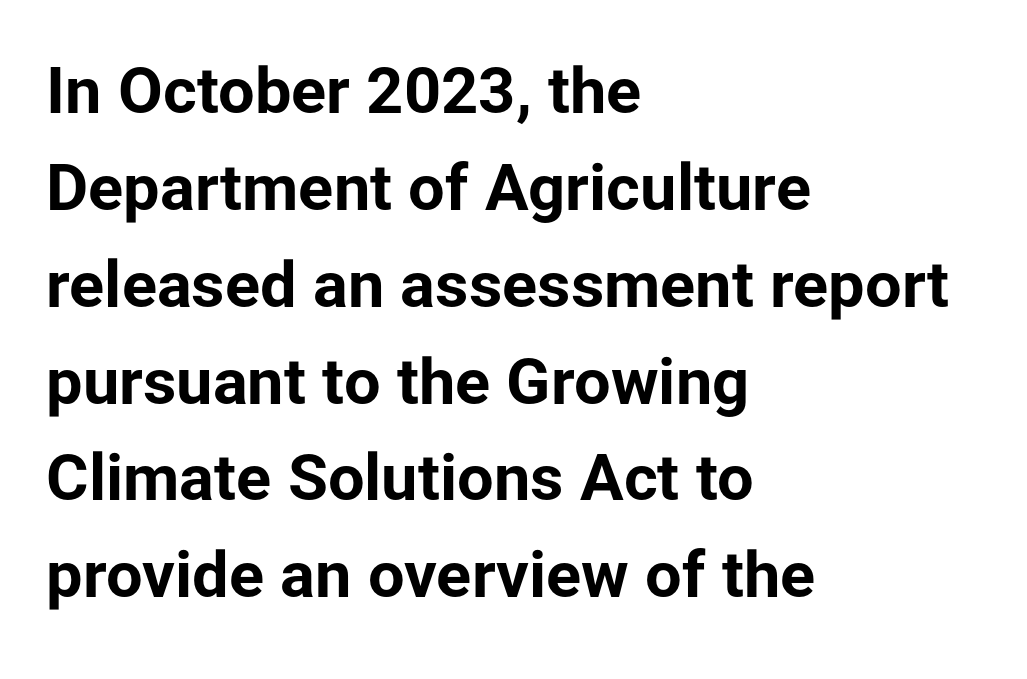
The image shows 65 px bold sans-serif type, upright; set left-aligned, normal line spacing (1.49x), normal letter spacing, not underlined; low stroke contrast and a medium x-height.
